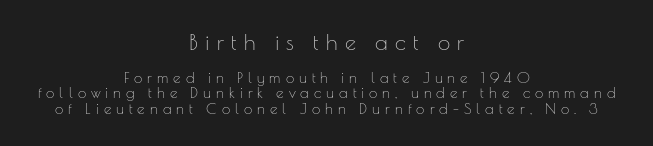
{"italic": "no", "bold": "no", "underline": "no", "align": "center", "line_spacing": "tight", "line_spacing_ratio": 1.02, "letter_spacing": "wide", "letter_spacing_em": 0.33, "larger_block": "first", "size_ratio": 1.47, "glyph_px": 22}
